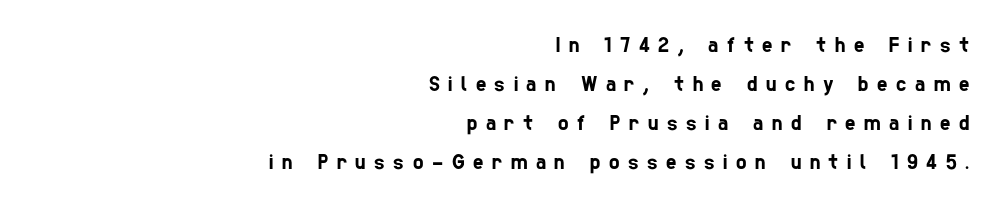
The letters are spread apart with noticeably loose tracking. The text block is weighted toward the right margin, trailing off unevenly leftward. Quick note: underline off.
